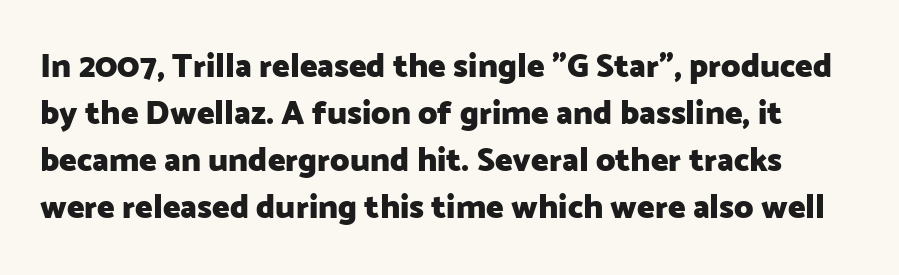
{"serif": "no", "italic": "no", "bold": "yes", "weight": "heavy", "width": "normal", "stroke_contrast": "low", "x_height": "medium", "monospaced": "no", "underline": "no", "line_spacing": "normal", "line_spacing_ratio": 1.42, "letter_spacing": "normal", "letter_spacing_em": 0.0, "glyph_px": 33}
